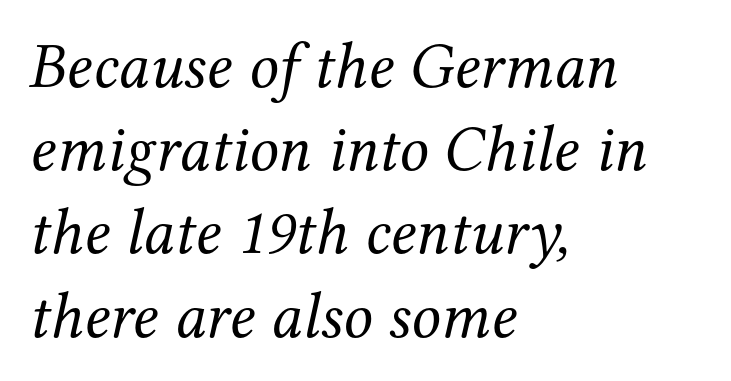
Q: Is the text bold? A: No.
Q: Is the text italic (slanted)? A: Yes, it leans right by about 12 degrees.
Q: Is the typeface a serif or a sans-serif typeface? A: Serif.
Q: Is the text underlined? A: No.
Q: How is the paragraph aligned? A: Left-aligned.
Q: Is the spacing between letters normal or unusually wide? A: Normal.
Q: Is the spacing between lines tight, normal or loose? A: Normal.
Q: Width (condensed, normal, or wide)? A: Normal.
Q: Stroke contrast? A: Medium.
Q: x-height? A: Medium.
Q: Monospaced? A: No.
